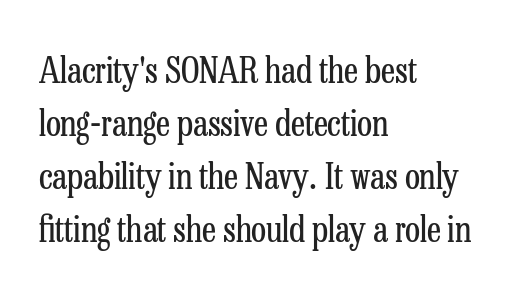
{"serif": "yes", "italic": "no", "bold": "no", "weight": "regular", "width": "condensed", "stroke_contrast": "low", "x_height": "medium", "monospaced": "no", "underline": "no", "align": "left", "line_spacing": "normal", "line_spacing_ratio": 1.51, "letter_spacing": "normal", "letter_spacing_em": 0.0, "glyph_px": 35}
